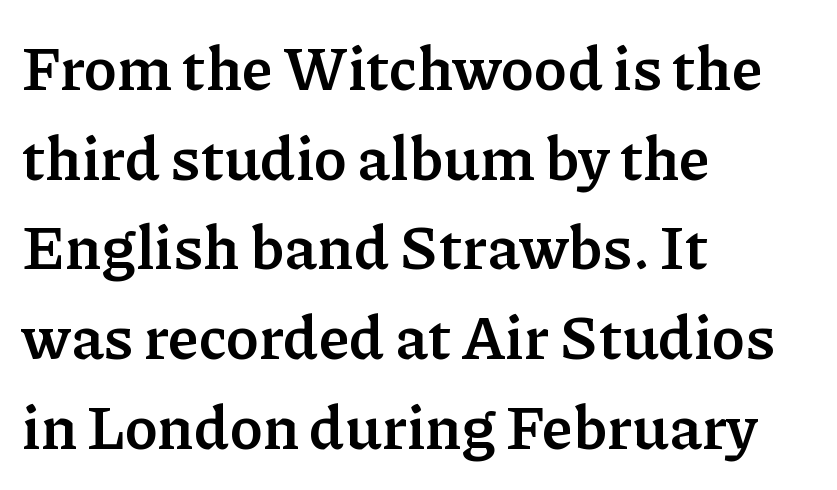
Leading: standard. Do the letters lean? They stand straight. The lines in this sample share a left origin and differ only in where they stop. The rendering uses natural spacing where letterforms have individual widths. The typeface chosen for these lines features serifs. Descenders are the only things crossing below the line.
